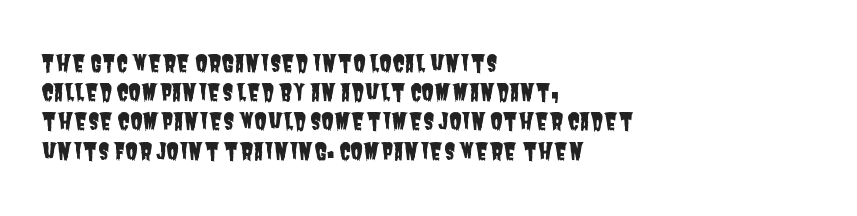
{"underline": "no", "align": "left", "line_spacing": "normal", "line_spacing_ratio": 1.27, "letter_spacing": "normal", "letter_spacing_em": 0.0, "glyph_px": 23}
